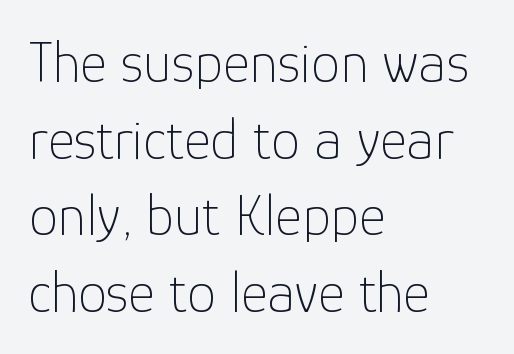
The image shows 58 px thin sans-serif type, upright; set left-aligned, normal line spacing (1.32x), normal letter spacing, not underlined; low stroke contrast and a medium x-height.
